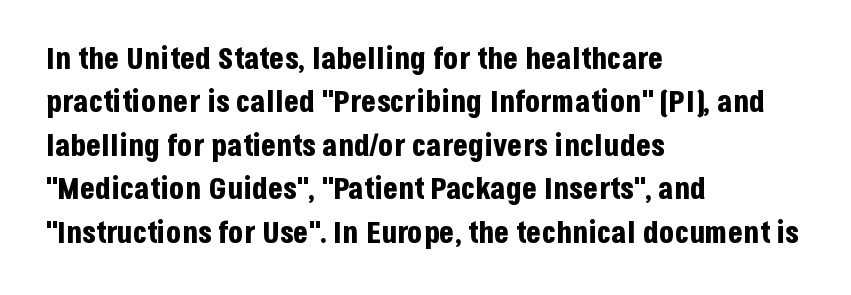
The strip under each line holds only bare page. Heft: maximum for text — a bold. The rendering anchors every line to the left-hand side. These lines are rendered in a variable-pitch font. Each word holds together tightly as a unit, with standard inter-letter gaps. A roman cut, with each character standing at attention.
